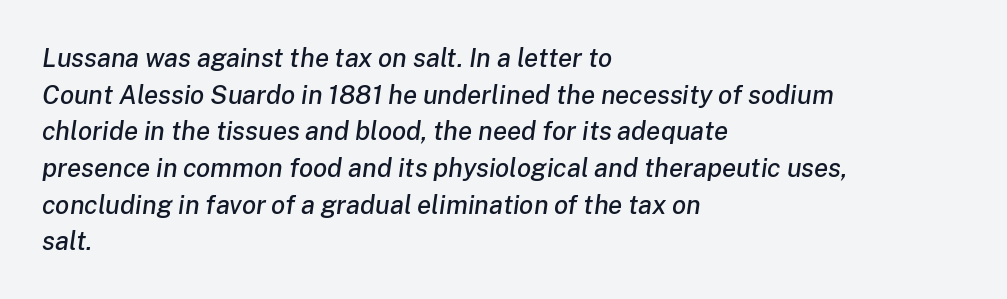
{"italic": "yes", "lean": "right", "slant_degrees": 8, "underline": "no", "align": "left", "line_spacing": "normal", "line_spacing_ratio": 1.41, "letter_spacing": "normal", "letter_spacing_em": 0.0, "glyph_px": 26}
